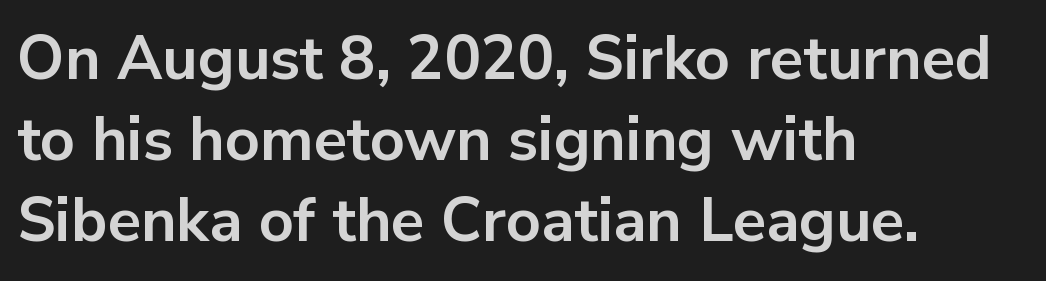
Letters rest on an invisible, unmarked baseline. Here the designer chose a conventional face with non-uniform glyph widths. Alignment: flush left. The sample has been set heavy, in full bold. Serif or sans? Sans — the stroke terminals are bare. Vertical spacing — default.
